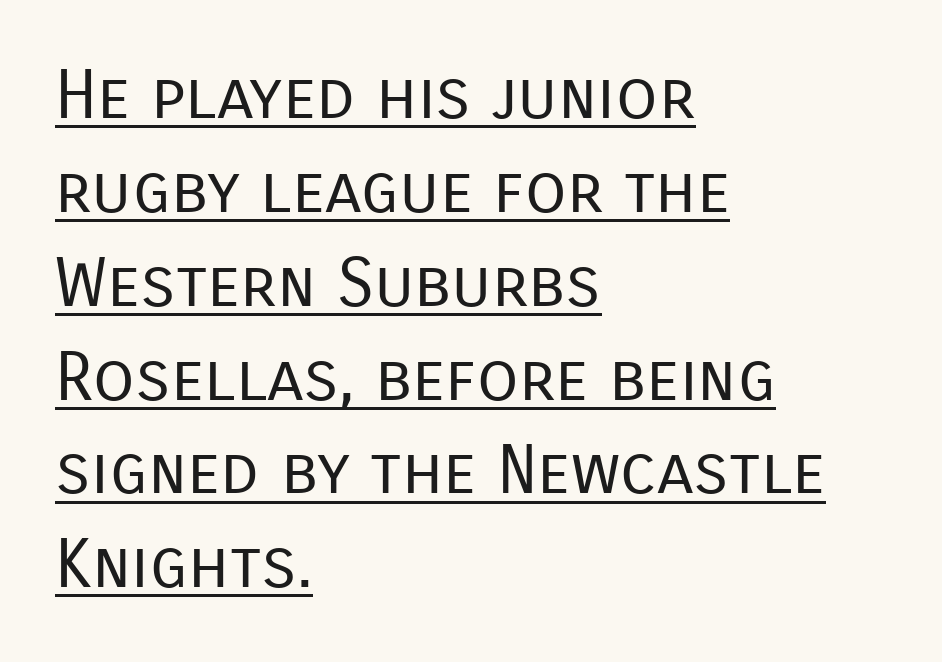
The image shows 68 px regular-weight sans-serif type, upright; set left-aligned, normal line spacing (1.38x), normal letter spacing, underlined; low stroke contrast and a medium x-height.
